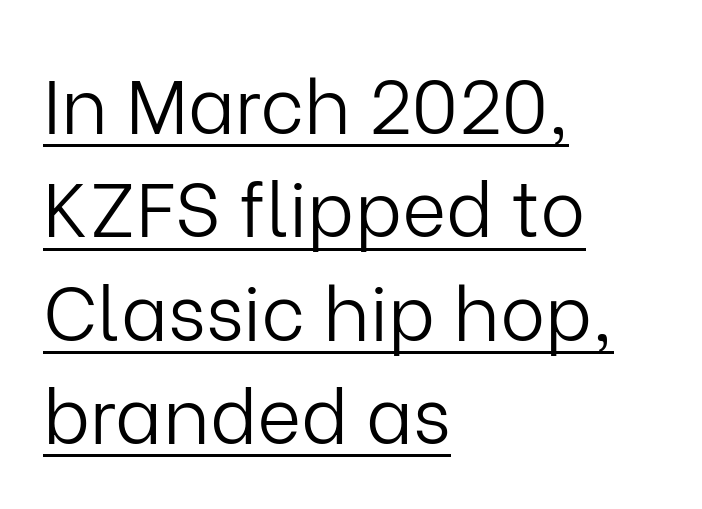
{"serif": "no", "italic": "no", "bold": "no", "weight": "light", "width": "normal", "stroke_contrast": "low", "x_height": "medium", "monospaced": "no", "underline": "yes", "align": "left", "line_spacing": "normal", "line_spacing_ratio": 1.36, "letter_spacing": "normal", "letter_spacing_em": 0.0, "glyph_px": 76}
